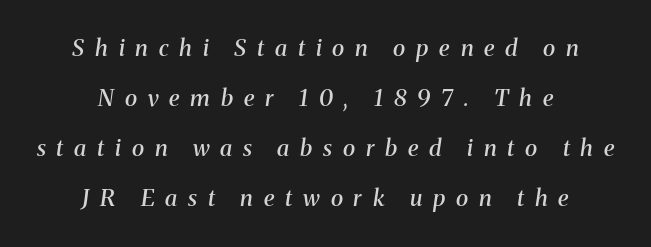
{"italic": "yes", "lean": "right", "slant_degrees": 8, "bold": "semi", "underline": "no", "align": "center", "line_spacing": "loose", "line_spacing_ratio": 2.18, "letter_spacing": "wide", "letter_spacing_em": 0.47, "glyph_px": 23}
